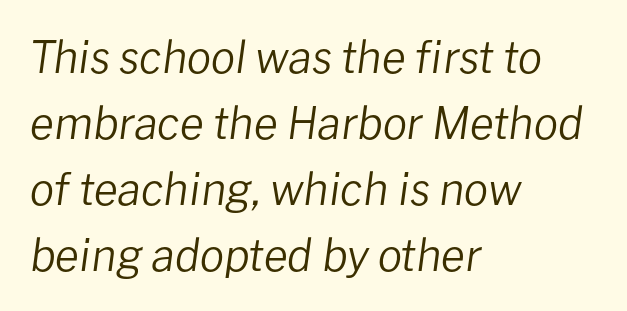
Q: Is the text bold? A: No.
Q: Is the text italic (slanted)? A: Yes, it leans right by about 8 degrees.
Q: Is the text underlined? A: No.
Q: How is the paragraph aligned? A: Left-aligned.
Q: Is the spacing between letters normal or unusually wide? A: Normal.
Q: Is the spacing between lines tight, normal or loose? A: Normal.
Q: Width (condensed, normal, or wide)? A: Normal.
Q: Stroke contrast? A: Low.
Q: x-height? A: Medium.
Q: Monospaced? A: No.
